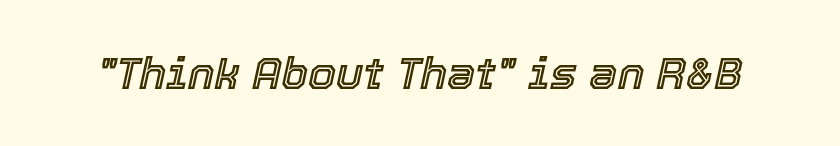
Is this a fixed-width face? No — the glyphs have proportional, varying widths. Designer's note — italics engaged. These lines keep a tight, regular rhythm from letter to letter. Any mark beneath the type? The region is blank.
